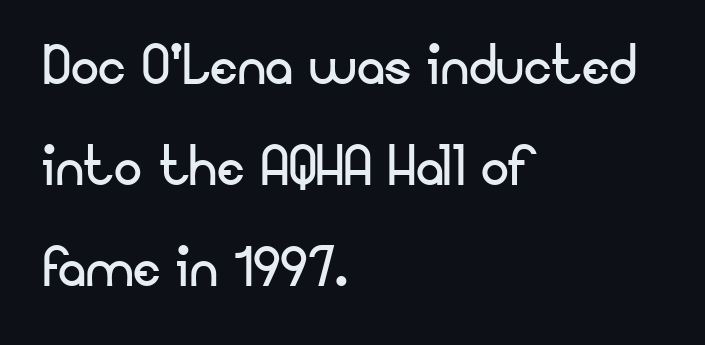
The lettering stays uniformly vertical, giving the passage a roman look. These lines are set flush left with a ragged right edge. Summary of vertical rhythm: regular, with standard interline spacing. The letters carry no serifs — their stems end cleanly without finishing strokes.
